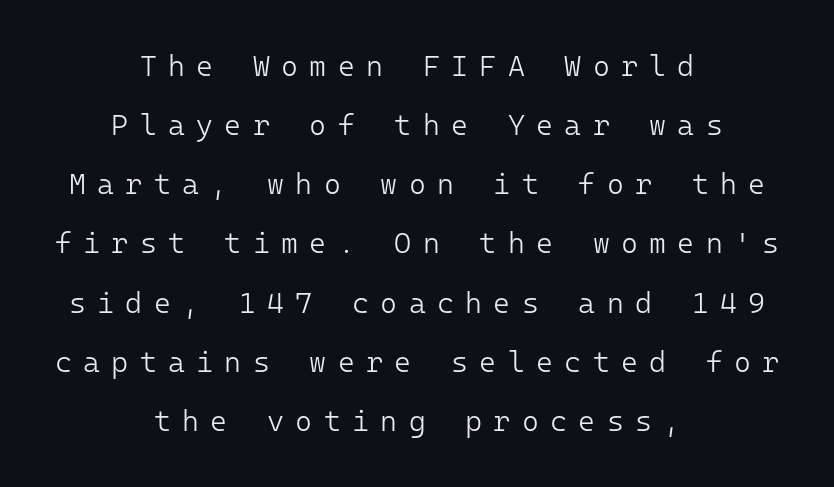
Q: Is the text bold? A: No.
Q: Is the text italic (slanted)? A: No, it is upright.
Q: Is the typeface a serif or a sans-serif typeface? A: Sans-serif.
Q: Is the text underlined? A: No.
Q: How is the paragraph aligned? A: Centered.
Q: Is the spacing between letters normal or unusually wide? A: Unusually wide.
Q: Is the spacing between lines tight, normal or loose? A: Loose.
Q: Width (condensed, normal, or wide)? A: Normal.
Q: Stroke contrast? A: Low.
Q: x-height? A: Medium.
Q: Monospaced? A: Yes.
